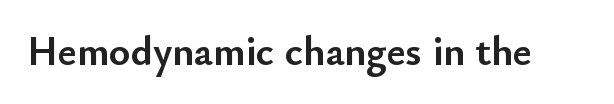
The image shows 41 px semibold sans-serif type, upright; set normal letter spacing, not underlined; low stroke contrast and a small x-height.
